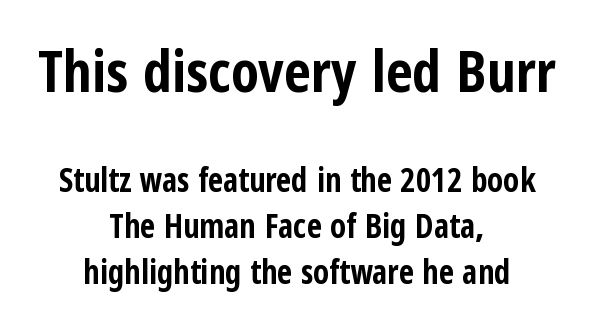
{"serif": "no", "italic": "no", "bold": "yes", "weight": "bold", "width": "condensed", "stroke_contrast": "low", "x_height": "medium", "monospaced": "no", "underline": "no", "align": "center", "line_spacing": "normal", "line_spacing_ratio": 1.38, "letter_spacing": "normal", "letter_spacing_em": 0.0, "larger_block": "first", "size_ratio": 1.76, "glyph_px": 58}
